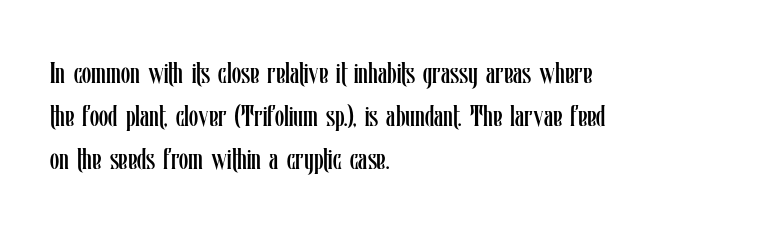
The image shows 30 px regular-weight, condensed type, upright; set left-aligned, normal line spacing (1.44x), normal letter spacing, not underlined; low stroke contrast and a medium x-height.
